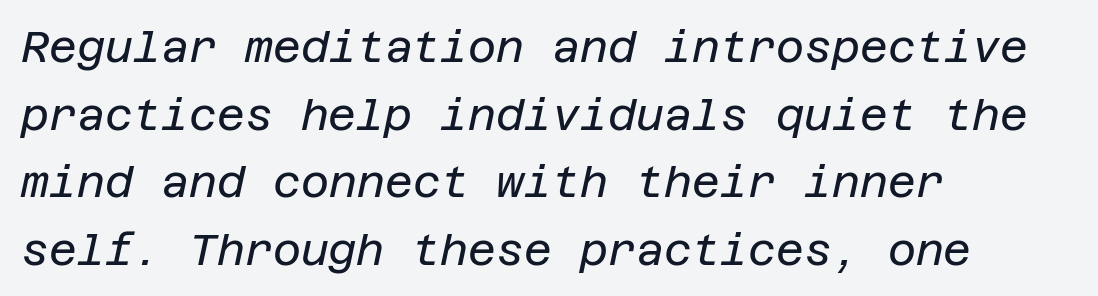
Q: Is the text bold? A: No.
Q: Is the text italic (slanted)? A: Yes, it leans right by about 12 degrees.
Q: Is the text underlined? A: No.
Q: How is the paragraph aligned? A: Left-aligned.
Q: Is the spacing between letters normal or unusually wide? A: Normal.
Q: Is the spacing between lines tight, normal or loose? A: Normal.
Q: Width (condensed, normal, or wide)? A: Normal.
Q: Stroke contrast? A: Low.
Q: x-height? A: Large.
